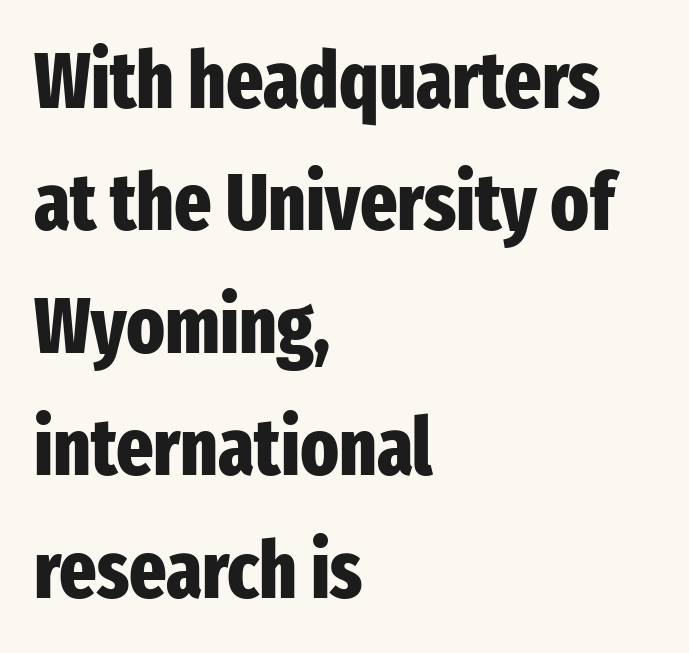
Q: Is the text bold? A: Yes.
Q: Is the text italic (slanted)? A: No, it is upright.
Q: Is the typeface a serif or a sans-serif typeface? A: Sans-serif.
Q: Is the text underlined? A: No.
Q: How is the paragraph aligned? A: Left-aligned.
Q: Is the spacing between letters normal or unusually wide? A: Normal.
Q: Is the spacing between lines tight, normal or loose? A: Normal.
Q: Width (condensed, normal, or wide)? A: Condensed.
Q: Stroke contrast? A: Low.
Q: x-height? A: Medium.
Q: Monospaced? A: No.
